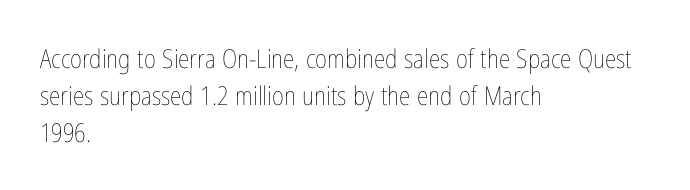
Rule under the text: the space is simply empty. The tracking reads as untouched default to a designer's eye. Compared with a typical body face, this is equally light or lighter still. A student would call this left alignment; a typographer would say flush left, rag right. The rows are spaced the way most documents space them.
